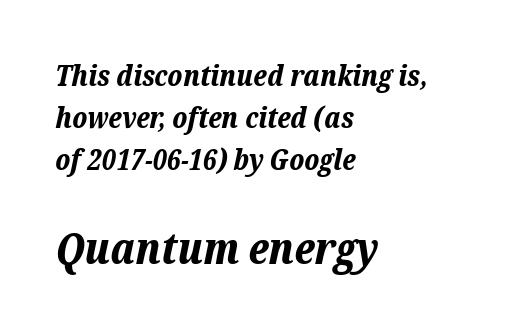
Is the type bold? Yes — the strokes are clearly thick and heavy. The rendering applies a slant to the glyphs. Glyph-to-glyph distance matches everyday printed text. Two sizes are in play, and the larger belongs to the second block. The paragraph has a hard left edge and a soft right edge. A typesetter would call this leading conventional body-copy spacing.
